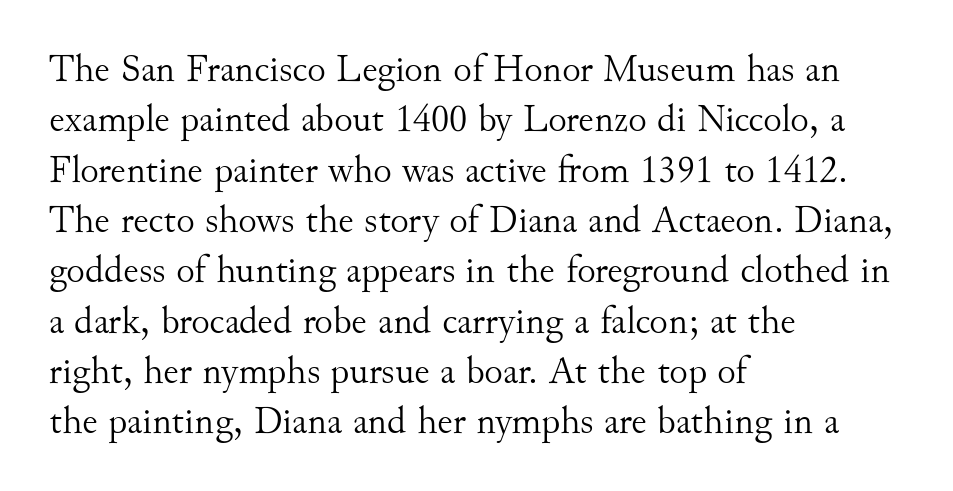
The image shows 39 px light serif type, upright; set left-aligned, normal line spacing (1.29x), normal letter spacing, not underlined; medium stroke contrast and a small x-height.
